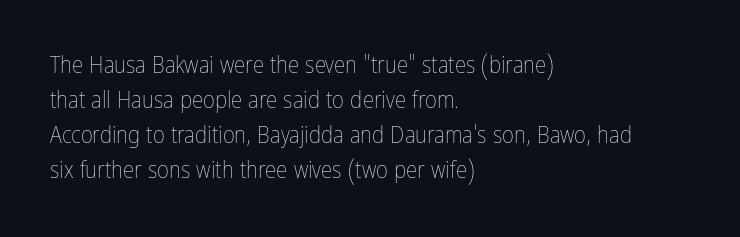
{"italic": "no", "bold": "no", "underline": "no", "align": "left", "line_spacing": "normal", "line_spacing_ratio": 1.52, "letter_spacing": "normal", "letter_spacing_em": 0.0, "glyph_px": 23}
